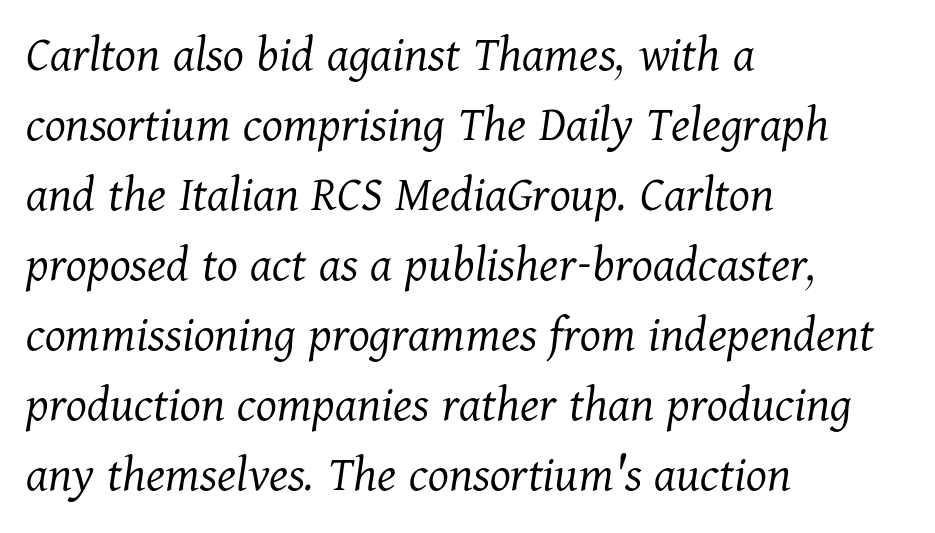
Looking at the ascenders, they clearly lean. Layout note: lines flush left. The cut favours lightness, reaching ordinary text weight at its darkest. If you measured baseline to baseline, you'd find a middling distance. Varying glyph widths throughout — classic text-font behaviour.
